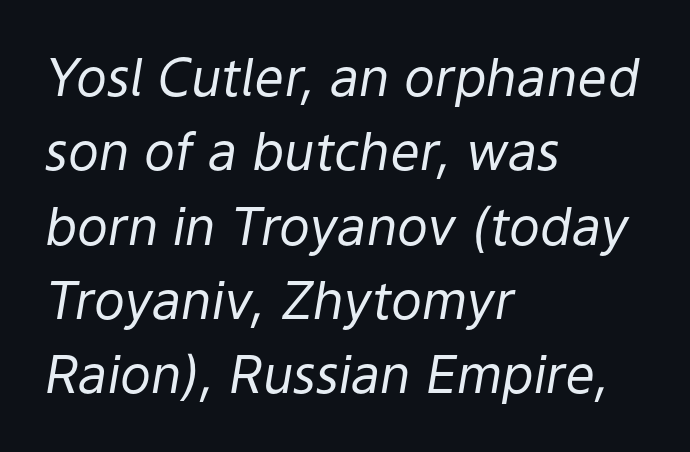
Q: Is the text bold? A: No.
Q: Is the text italic (slanted)? A: Yes, it leans right by about 9 degrees.
Q: Is the text underlined? A: No.
Q: How is the paragraph aligned? A: Left-aligned.
Q: Is the spacing between letters normal or unusually wide? A: Normal.
Q: Is the spacing between lines tight, normal or loose? A: Normal.
Q: Width (condensed, normal, or wide)? A: Normal.
Q: Stroke contrast? A: Low.
Q: x-height? A: Medium.
Q: Monospaced? A: No.
